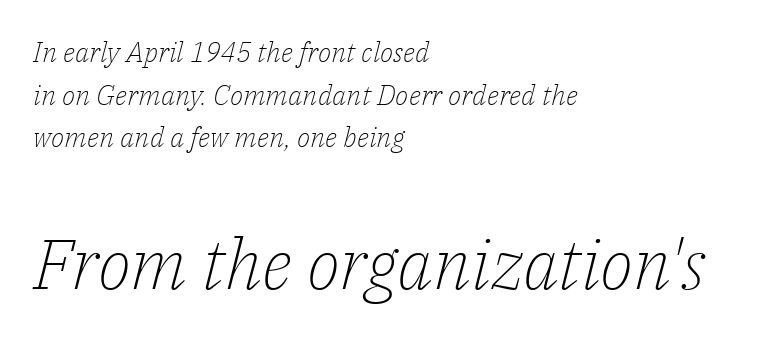
Q: Is the text bold? A: No.
Q: Is the text italic (slanted)? A: Yes, it leans right by about 14 degrees.
Q: Is the typeface a serif or a sans-serif typeface? A: Serif.
Q: Is the text underlined? A: No.
Q: How is the paragraph aligned? A: Left-aligned.
Q: Is the spacing between letters normal or unusually wide? A: Normal.
Q: Is the spacing between lines tight, normal or loose? A: Normal.
Q: Which block of text is set in a larger size, the first (top) or the second (bottom)? A: The second (bottom) one.
Q: Width (condensed, normal, or wide)? A: Normal.
Q: Stroke contrast? A: Low.
Q: x-height? A: Medium.
Q: Monospaced? A: No.
